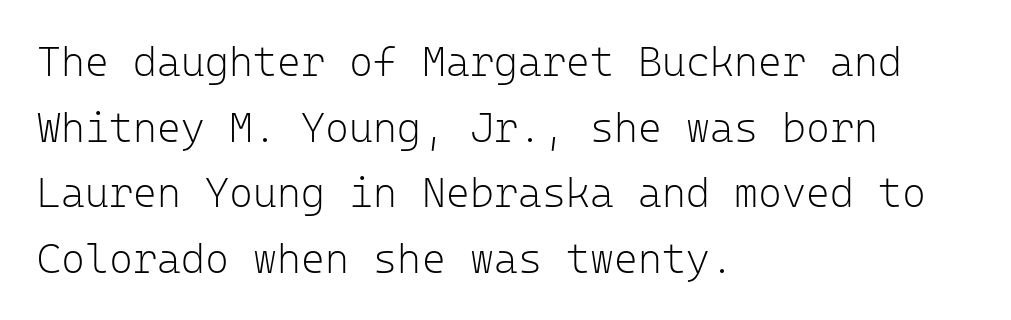
Q: Is the text bold? A: No.
Q: Is the text italic (slanted)? A: No, it is upright.
Q: Is the typeface a serif or a sans-serif typeface? A: Sans-serif.
Q: Is the text underlined? A: No.
Q: How is the paragraph aligned? A: Left-aligned.
Q: Is the spacing between letters normal or unusually wide? A: Normal.
Q: Is the spacing between lines tight, normal or loose? A: Normal.
Q: Width (condensed, normal, or wide)? A: Normal.
Q: Stroke contrast? A: Low.
Q: x-height? A: Medium.
Q: Monospaced? A: Yes.
